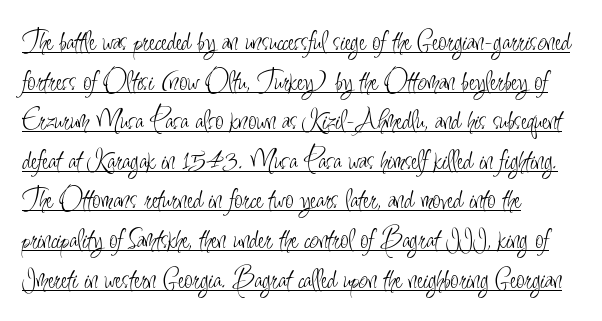
Q: Is the text bold? A: No.
Q: Is the typeface a serif or a sans-serif typeface? A: Sans-serif.
Q: Is the text underlined? A: Yes.
Q: How is the paragraph aligned? A: Left-aligned.
Q: Is the spacing between letters normal or unusually wide? A: Normal.
Q: Is the spacing between lines tight, normal or loose? A: Normal.
Q: Width (condensed, normal, or wide)? A: Condensed.
Q: Stroke contrast? A: Low.
Q: x-height? A: Small.
Q: Monospaced? A: No.
